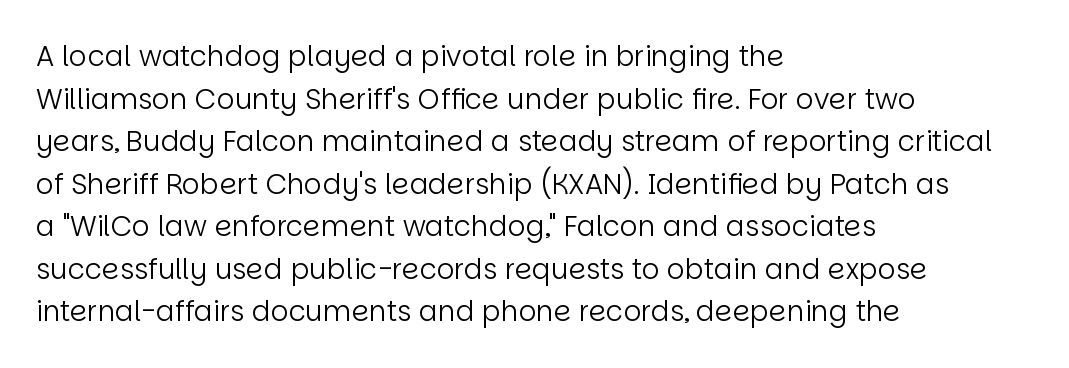
Q: Is the text bold? A: No.
Q: Is the text italic (slanted)? A: No, it is upright.
Q: Is the typeface a serif or a sans-serif typeface? A: Sans-serif.
Q: Is the text underlined? A: No.
Q: How is the paragraph aligned? A: Left-aligned.
Q: Is the spacing between letters normal or unusually wide? A: Normal.
Q: Is the spacing between lines tight, normal or loose? A: Normal.
Q: Width (condensed, normal, or wide)? A: Normal.
Q: Stroke contrast? A: Low.
Q: x-height? A: Large.
Q: Monospaced? A: No.
